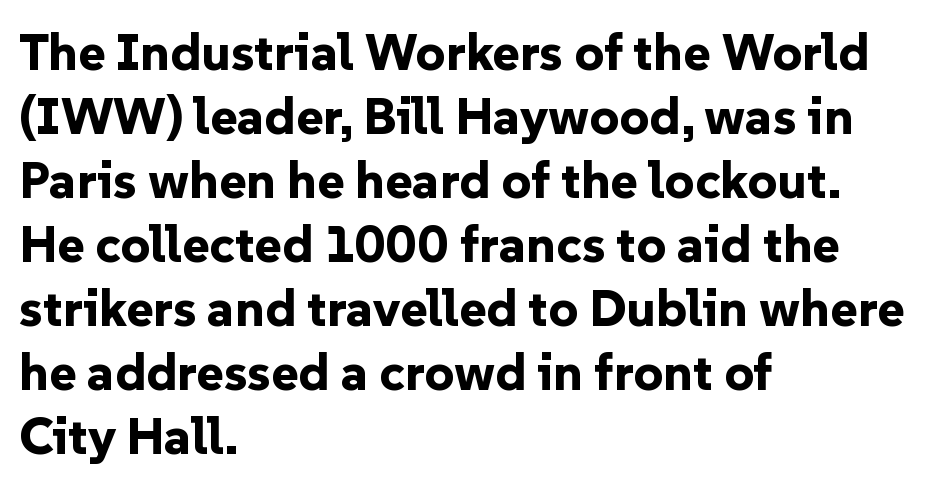
{"serif": "no", "italic": "no", "bold": "yes", "weight": "bold", "width": "normal", "stroke_contrast": "low", "x_height": "medium", "monospaced": "no", "underline": "no", "align": "left", "line_spacing_ratio": 1.23, "letter_spacing": "normal", "letter_spacing_em": 0.0, "glyph_px": 52}
